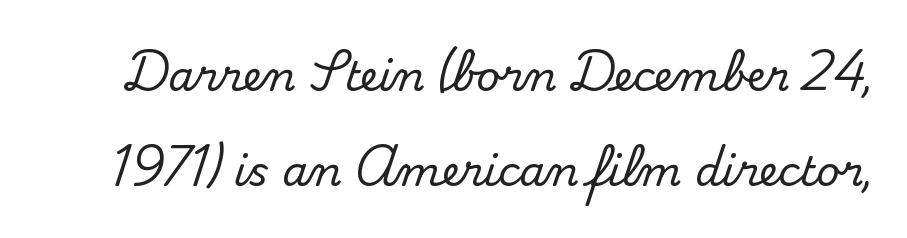
The image shows 41 px text type; set loose line spacing (2.32x), normal letter spacing, not underlined; medium stroke contrast and a small x-height.
